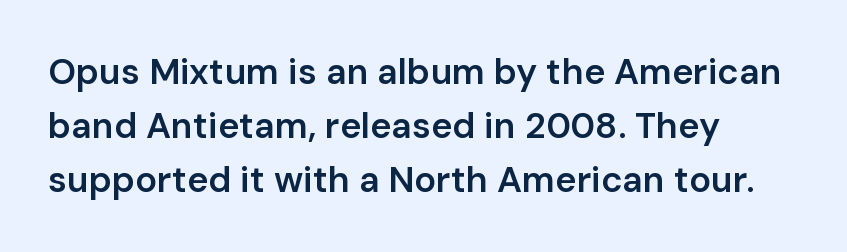
{"serif": "no", "italic": "no", "bold": "semi", "weight": "semibold", "width": "normal", "stroke_contrast": "low", "x_height": "medium", "monospaced": "no", "underline": "no", "align": "left", "line_spacing": "normal", "line_spacing_ratio": 1.5, "letter_spacing": "normal", "letter_spacing_em": 0.0, "glyph_px": 36}
